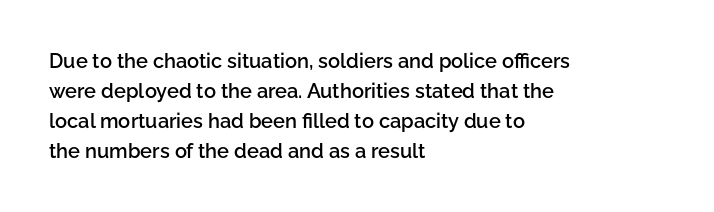
{"italic": "no", "bold": "semi", "underline": "no", "align": "left", "line_spacing": "normal", "line_spacing_ratio": 1.5, "letter_spacing": "normal", "letter_spacing_em": 0.0, "glyph_px": 20}
